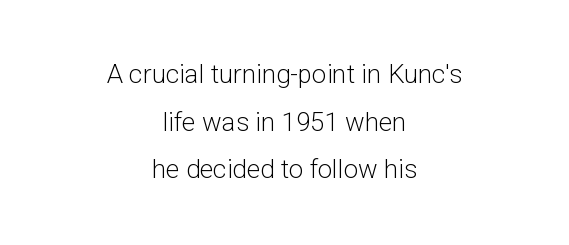
{"italic": "no", "bold": "no", "underline": "no", "align": "center", "line_spacing_ratio": 1.83, "letter_spacing": "normal", "letter_spacing_em": 0.0, "glyph_px": 26}
